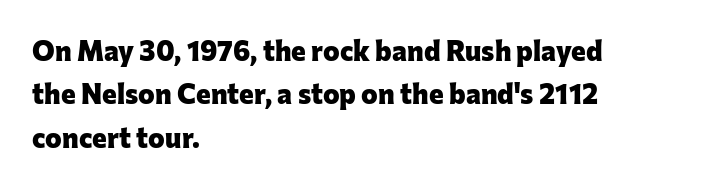
Check the space under the baseline: it is left empty. This sample uses a sans-serif face. Posture: vertical. A typesetter would call this proportional, since set widths differ per character. The ragged edge is on the right, which tells us the setting is flush left.
